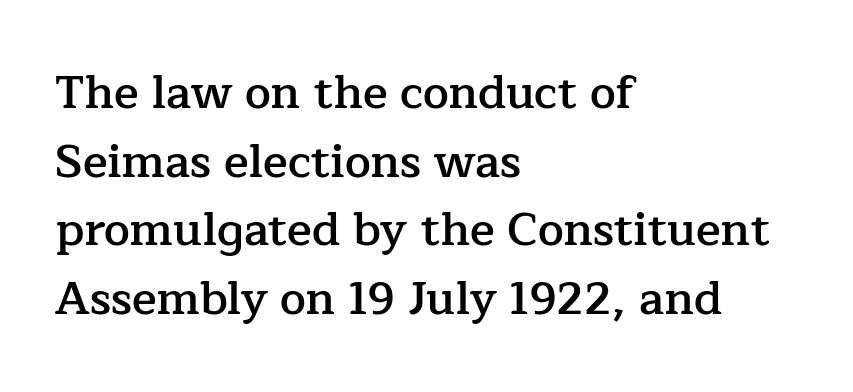
Q: Is the text bold? A: Semi-bold.
Q: Is the text italic (slanted)? A: No, it is upright.
Q: Is the typeface a serif or a sans-serif typeface? A: Serif.
Q: Is the text underlined? A: No.
Q: How is the paragraph aligned? A: Left-aligned.
Q: Is the spacing between letters normal or unusually wide? A: Normal.
Q: Is the spacing between lines tight, normal or loose? A: Normal.
Q: Width (condensed, normal, or wide)? A: Normal.
Q: Stroke contrast? A: Low.
Q: x-height? A: Medium.
Q: Monospaced? A: No.
